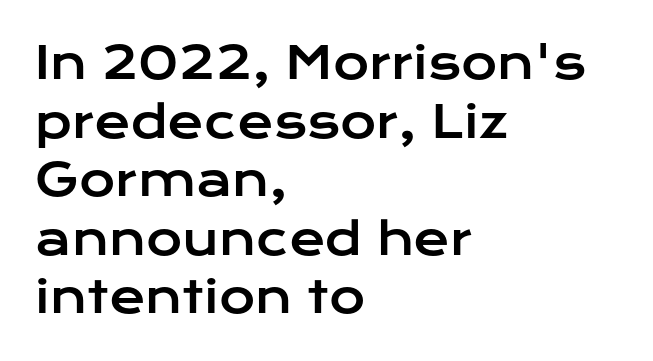
The image shows 44 px wide sans-serif type, upright; set left-aligned, normal line spacing (1.33x), normal letter spacing, not underlined; low stroke contrast and a medium x-height.
